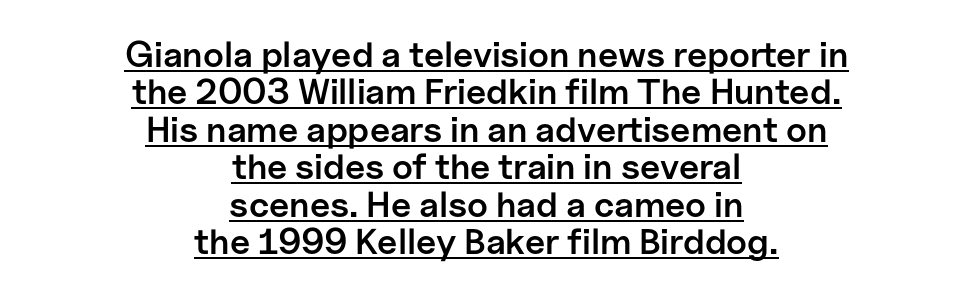
The image shows 36 px semibold sans-serif type, upright; set centered, tight line spacing (1.04x), normal letter spacing, underlined; low stroke contrast and a medium x-height.
